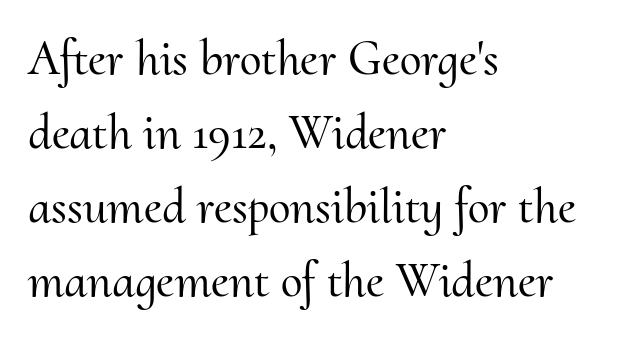
Q: Is the text italic (slanted)? A: No, it is upright.
Q: Is the typeface a serif or a sans-serif typeface? A: Serif.
Q: Is the text underlined? A: No.
Q: How is the paragraph aligned? A: Left-aligned.
Q: Is the spacing between letters normal or unusually wide? A: Normal.
Q: Is the spacing between lines tight, normal or loose? A: Normal.
Q: Width (condensed, normal, or wide)? A: Normal.
Q: Stroke contrast? A: Medium.
Q: x-height? A: Small.
Q: Monospaced? A: No.
